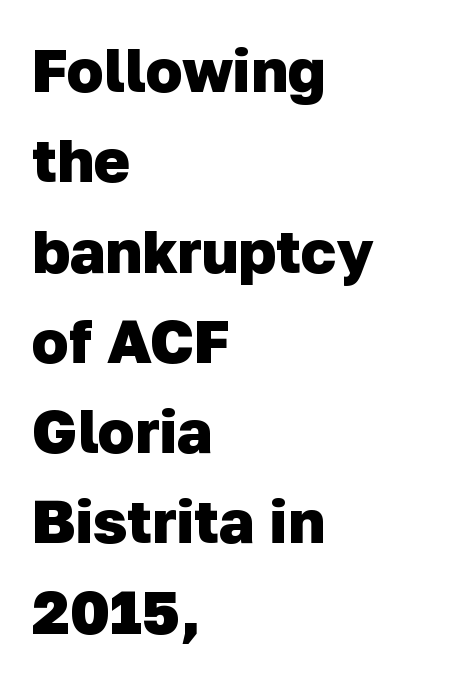
{"serif": "no", "bold": "yes", "weight": "heavy", "width": "normal", "stroke_contrast": "low", "x_height": "medium", "monospaced": "no", "underline": "no", "align": "left", "line_spacing": "normal", "line_spacing_ratio": 1.48, "letter_spacing": "normal", "letter_spacing_em": 0.0, "glyph_px": 61}
